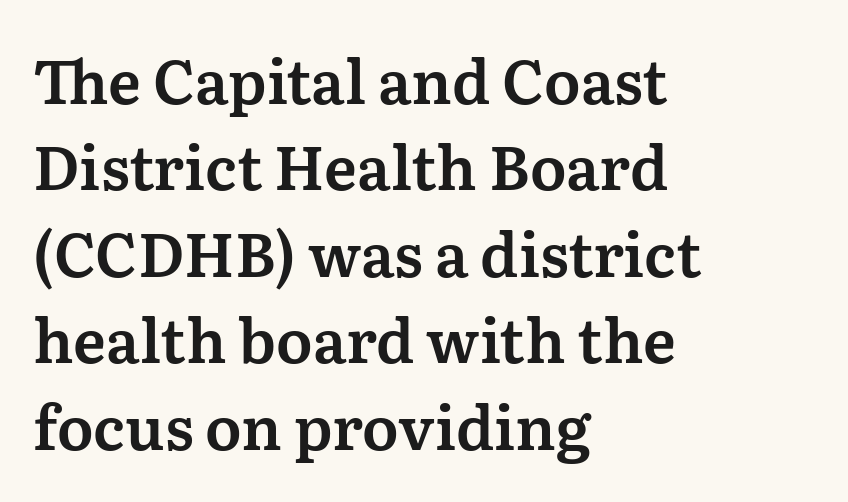
{"serif": "yes", "italic": "no", "width": "normal", "stroke_contrast": "medium", "x_height": "medium", "monospaced": "no", "underline": "no", "align": "left", "line_spacing": "normal", "line_spacing_ratio": 1.44, "letter_spacing": "normal", "letter_spacing_em": 0.0, "glyph_px": 60}
